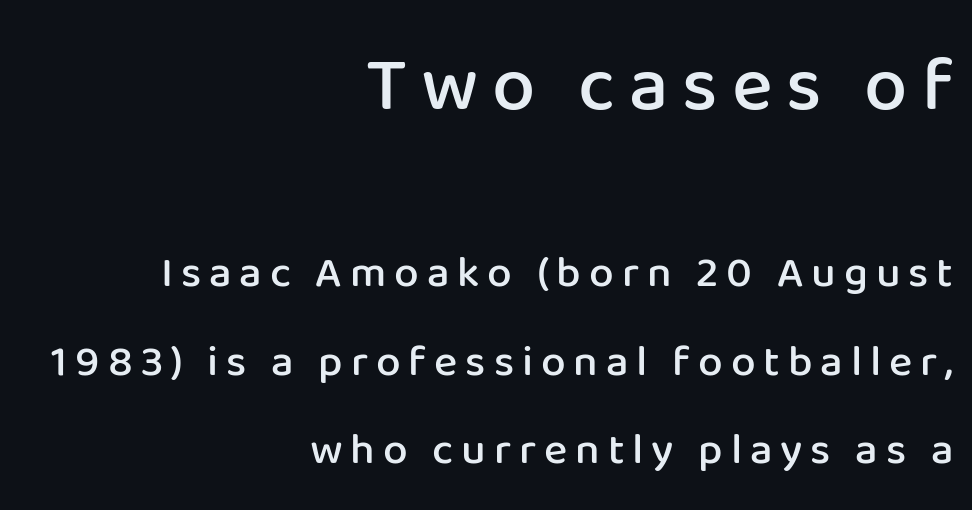
{"serif": "no", "italic": "no", "bold": "semi", "weight": "semibold", "width": "normal", "stroke_contrast": "low", "x_height": "medium", "monospaced": "no", "underline": "no", "align": "right", "line_spacing": "loose", "line_spacing_ratio": 2.01, "larger_block": "first", "size_ratio": 1.75, "glyph_px": 77}
